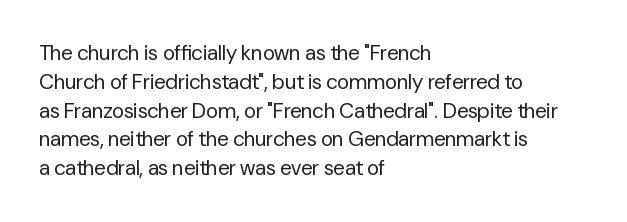
{"italic": "no", "bold": "no", "underline": "no", "align": "left", "line_spacing": "normal", "line_spacing_ratio": 1.37, "letter_spacing": "normal", "letter_spacing_em": 0.0, "glyph_px": 21}
